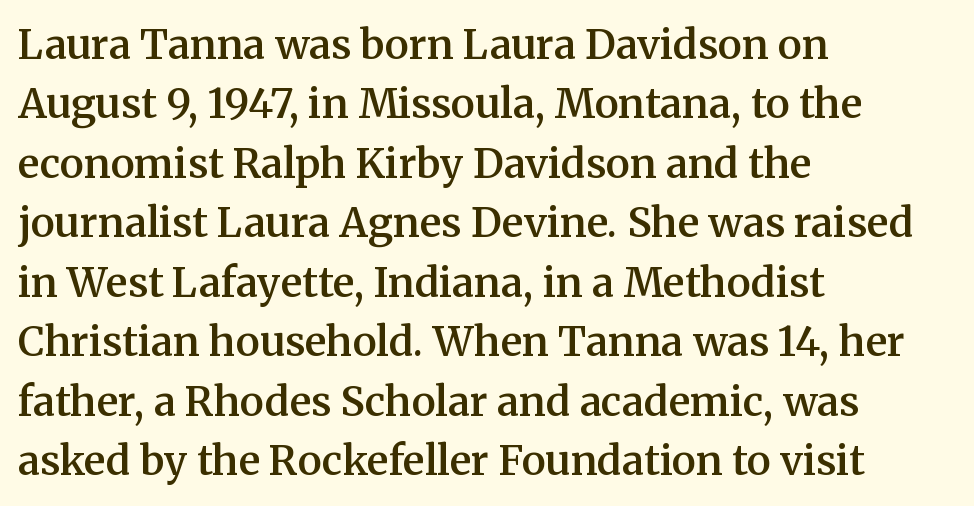
Short and long lines alike share a common starting point at left. Proportional: the letters do not fall into vertical columns. Old-style or modern, the face here clearly has serifs. Does extra space separate the letters? No, they use regular spacing. The leading is moderate, giving the passage an even texture.
